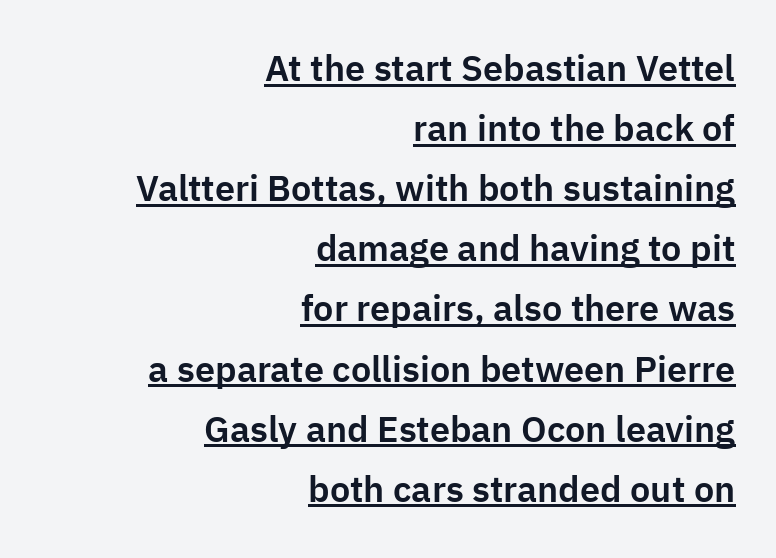
{"serif": "no", "italic": "no", "width": "normal", "stroke_contrast": "low", "x_height": "medium", "monospaced": "no", "underline": "yes", "align": "right", "line_spacing": "normal", "line_spacing_ratio": 1.67, "letter_spacing": "normal", "letter_spacing_em": 0.0, "glyph_px": 36}
